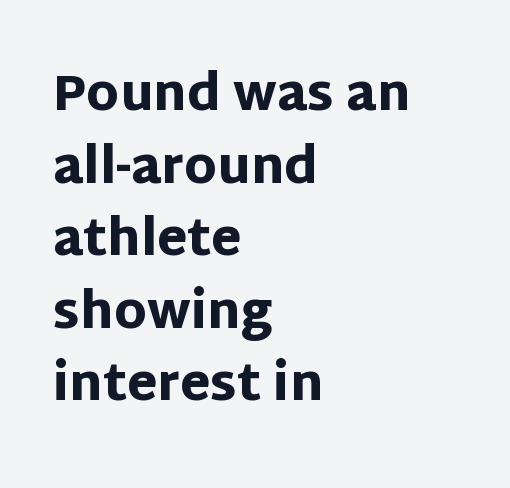
{"serif": "no", "italic": "no", "bold": "yes", "weight": "heavy", "width": "normal", "stroke_contrast": "low", "x_height": "large", "monospaced": "no", "underline": "no", "align": "left", "line_spacing": "normal", "line_spacing_ratio": 1.48, "letter_spacing": "normal", "letter_spacing_em": 0.0, "glyph_px": 49}
